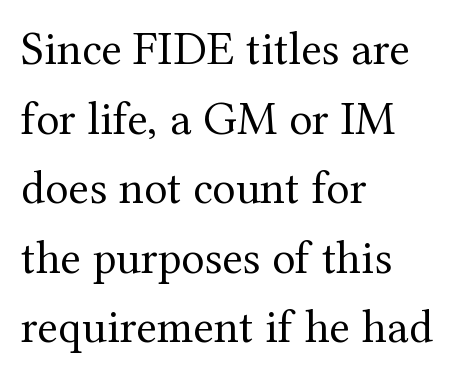
These lines sit exactly where default settings would place them. Caption: face not bold, strokes unweighted. The font's upright variant was chosen for this text. The face used here is proportionally spaced, like ordinary book or web type. Words appear dense and cohesive because spacing is normal. Leftover space on each line is placed entirely after the last word.
